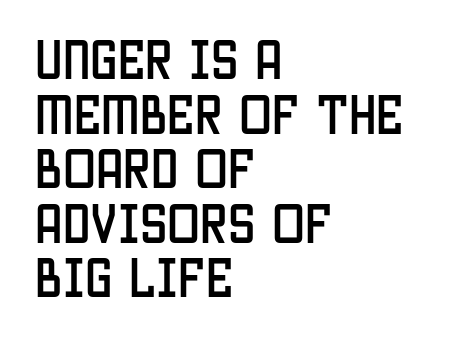
Q: Is the text italic (slanted)? A: No, it is upright.
Q: Is the typeface a serif or a sans-serif typeface? A: Sans-serif.
Q: Is the text underlined? A: No.
Q: How is the paragraph aligned? A: Left-aligned.
Q: Is the spacing between letters normal or unusually wide? A: Normal.
Q: Width (condensed, normal, or wide)? A: Condensed.
Q: Stroke contrast? A: Low.
Q: x-height? A: Large.
Q: Monospaced? A: No.
